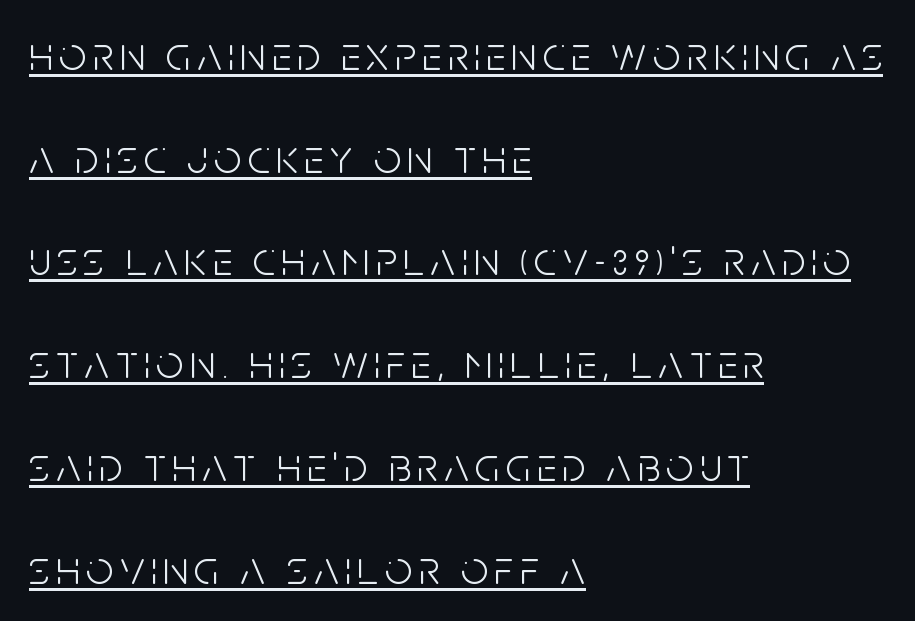
Designer's note — italics off, roman on. What's the leading like? Stretched, with rows far apart. In CSS terms this would be text-align: left. Weight: regular or lighter.
